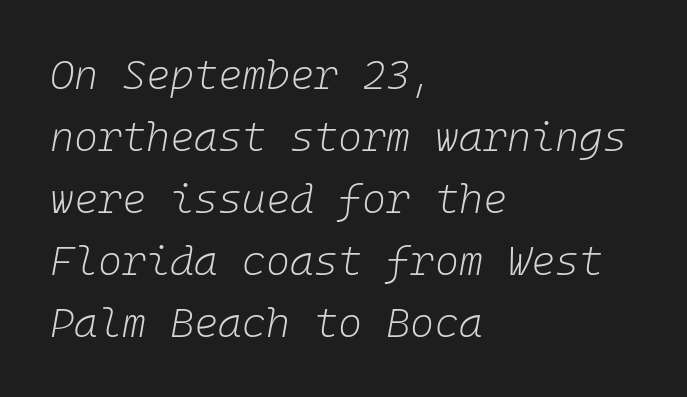
Leftover space on each line is placed entirely after the last word. Descender tails drop into unmarked territory. The rendering applies a slant to the glyphs. The tracking reads as untouched default to a designer's eye. No heavy texture on the line: the type isn't bold. This sample keeps an unexceptional amount of space between lines.
